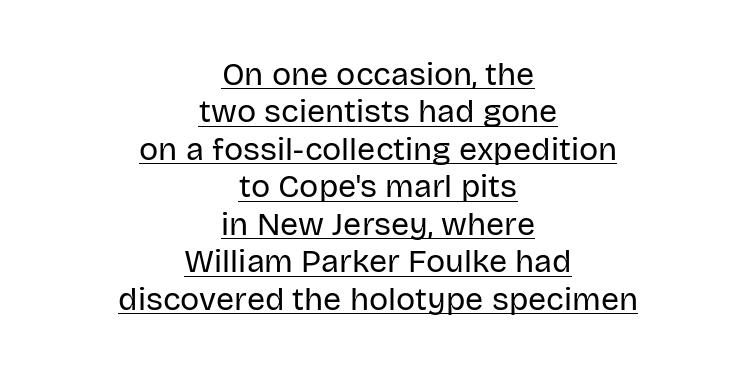
The image shows 32 px regular-weight sans-serif type, upright; set centered, line spacing 1.17x, normal letter spacing, underlined; low stroke contrast and a large x-height.
